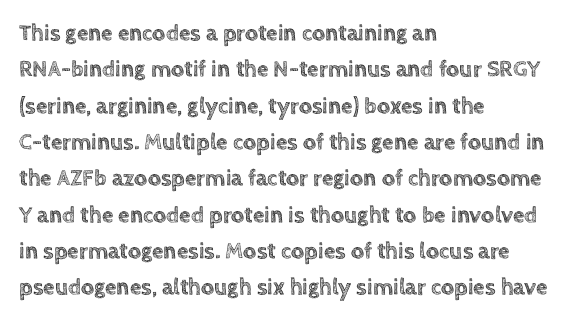
The image shows 23 px text type, upright; set left-aligned, normal line spacing (1.58x), normal letter spacing, not underlined.
